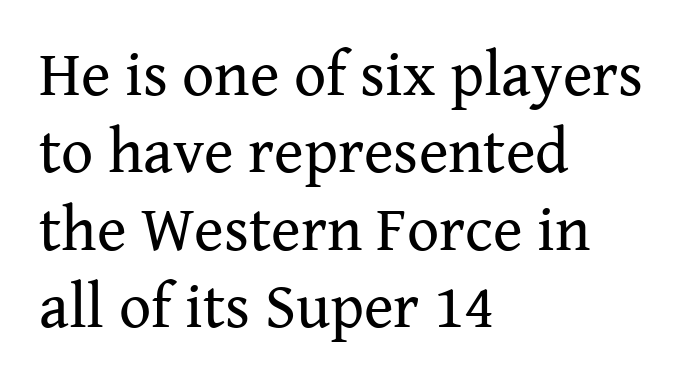
{"serif": "yes", "italic": "no", "bold": "no", "weight": "regular", "width": "normal", "stroke_contrast": "medium", "x_height": "medium", "monospaced": "no", "underline": "no", "align": "left", "line_spacing_ratio": 1.23, "letter_spacing": "normal", "letter_spacing_em": 0.0, "glyph_px": 63}
